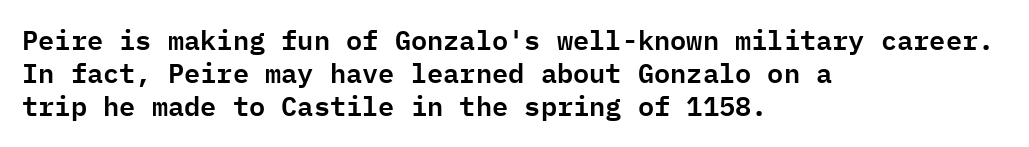
Q: Is the text italic (slanted)? A: No, it is upright.
Q: Is the text underlined? A: No.
Q: How is the paragraph aligned? A: Left-aligned.
Q: Is the spacing between letters normal or unusually wide? A: Normal.
